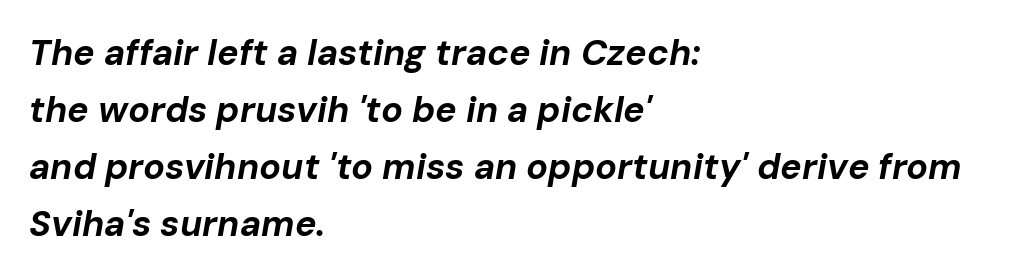
The image shows 36 px bold type, italic (leaning right); set left-aligned, normal line spacing (1.58x), normal letter spacing, not underlined; low stroke contrast and a medium x-height.
